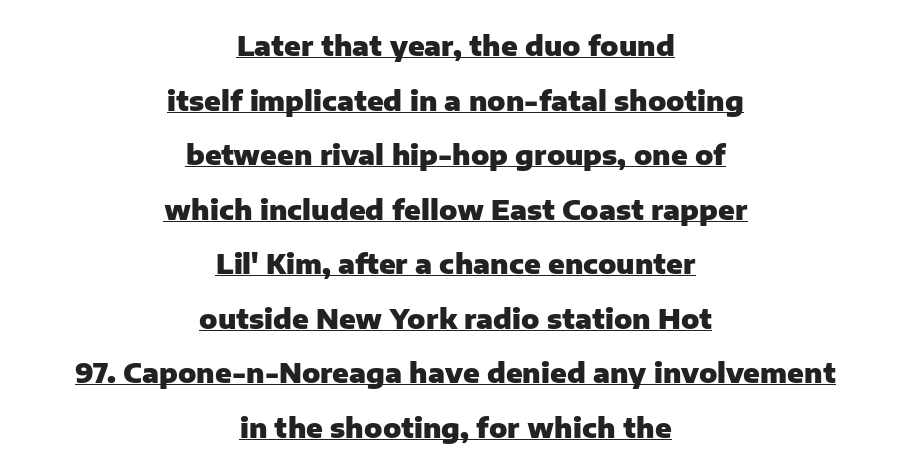
{"italic": "no", "bold": "yes", "underline": "yes", "align": "center", "line_spacing": "loose", "line_spacing_ratio": 2.02, "letter_spacing": "normal", "letter_spacing_em": 0.0, "glyph_px": 27}
